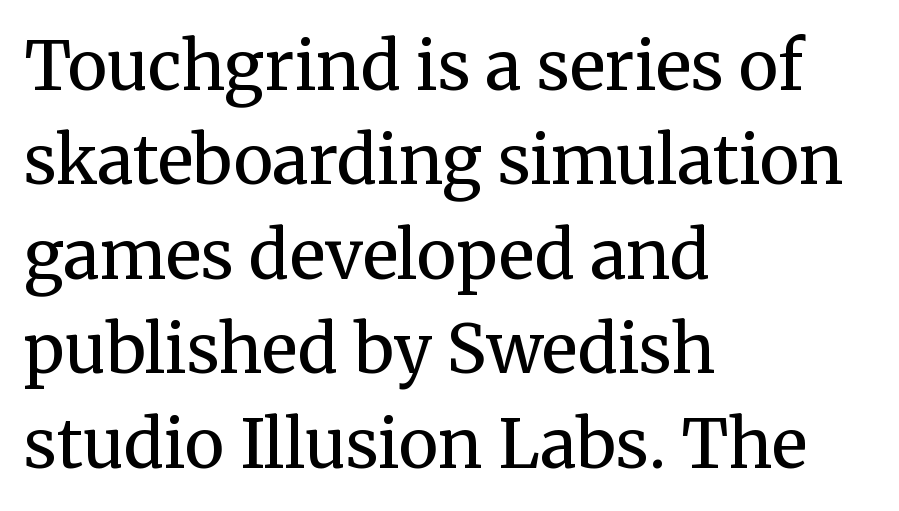
Q: Is the text bold? A: No.
Q: Is the text italic (slanted)? A: No, it is upright.
Q: Is the typeface a serif or a sans-serif typeface? A: Serif.
Q: Is the text underlined? A: No.
Q: How is the paragraph aligned? A: Left-aligned.
Q: Is the spacing between letters normal or unusually wide? A: Normal.
Q: Is the spacing between lines tight, normal or loose? A: Normal.
Q: Width (condensed, normal, or wide)? A: Normal.
Q: Stroke contrast? A: Medium.
Q: x-height? A: Medium.
Q: Monospaced? A: No.
